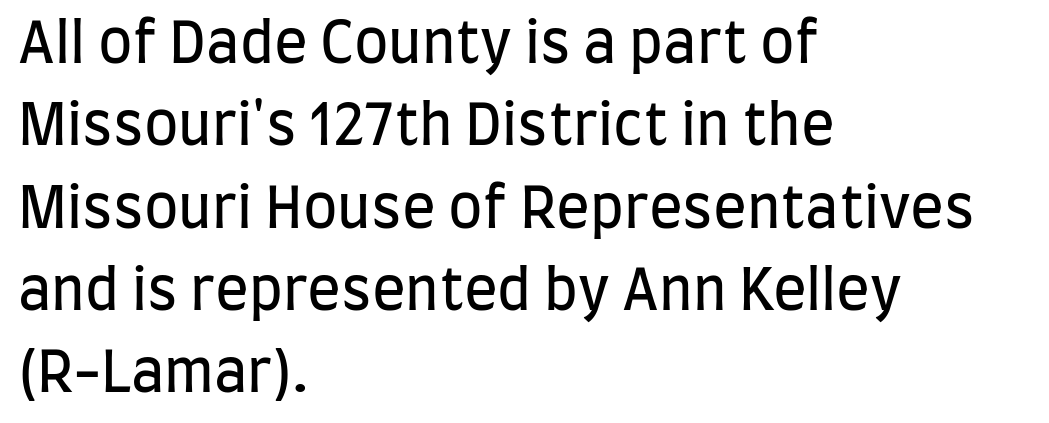
The cut favours lightness, reaching ordinary text weight at its darkest. This is the regular roman posture of the typeface. Words float on clear page, feet unadorned. No extra tracking has been applied to these lines.
